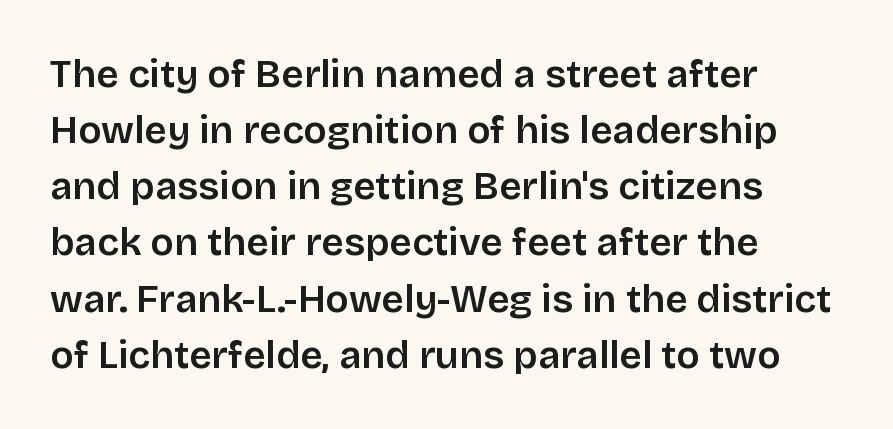
{"serif": "no", "italic": "no", "bold": "semi", "weight": "semibold", "width": "normal", "stroke_contrast": "low", "x_height": "large", "monospaced": "no", "underline": "no", "align": "left", "line_spacing": "normal", "line_spacing_ratio": 1.44, "letter_spacing": "normal", "letter_spacing_em": 0.0, "glyph_px": 39}
